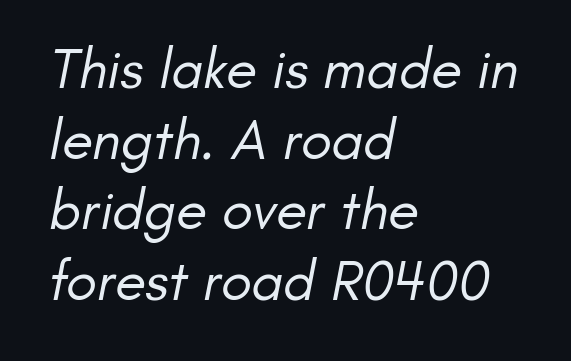
Proportional: the letters do not fall into vertical columns. The compositor pushed each line to the left boundary. The typeface has the unassuming heft of standard copy or less. In terms of letterspacing, this is plain default setting.
